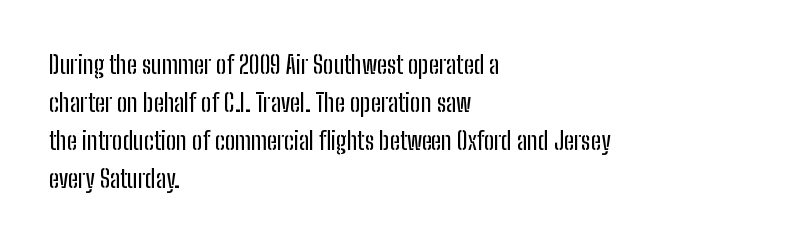
Q: Is the text italic (slanted)? A: No, it is upright.
Q: Is the text underlined? A: No.
Q: How is the paragraph aligned? A: Left-aligned.
Q: Is the spacing between letters normal or unusually wide? A: Normal.
Q: Is the spacing between lines tight, normal or loose? A: Normal.
